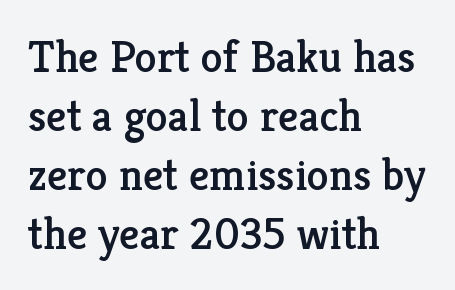
A typesetter would call this proportional, since set widths differ per character. If you drew a line through each stem, it would be perfectly vertical. Check under the words: just untouched page. The face used here is rendered with its standard letterfit. Old-style or modern, the face here clearly has serifs.
